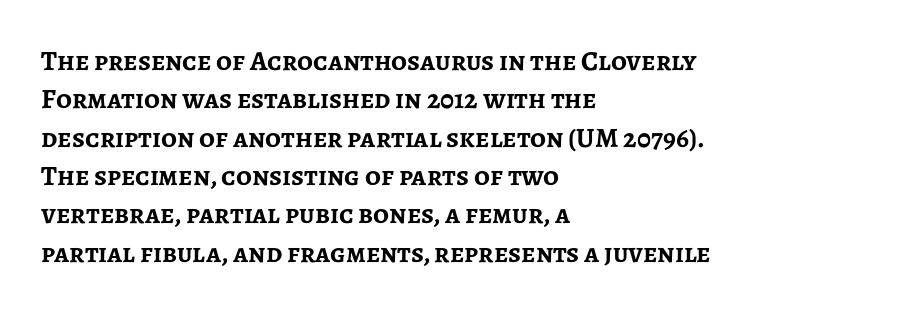
Check under the words: just untouched page. You could not count columns in this text — the font is proportionally spaced. The typeface chosen for these lines omits serifs. Teacher's note: observe the even left margin — that is flush-left alignment. These lines keep a tight, regular rhythm from letter to letter. Nope, not italic — everything's standing straight.
